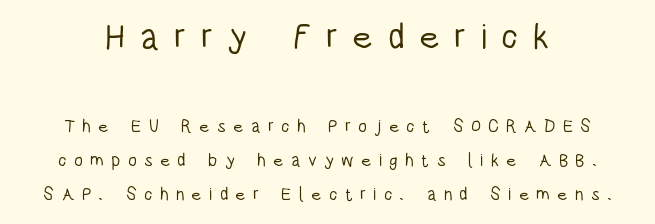
The image shows 36 px light, condensed sans-serif type, upright; set loose line spacing (1.91x), unusually wide letter spacing (+0.4 em), not underlined; the first (top) block is 2.0x larger; low stroke contrast and a large x-height.
